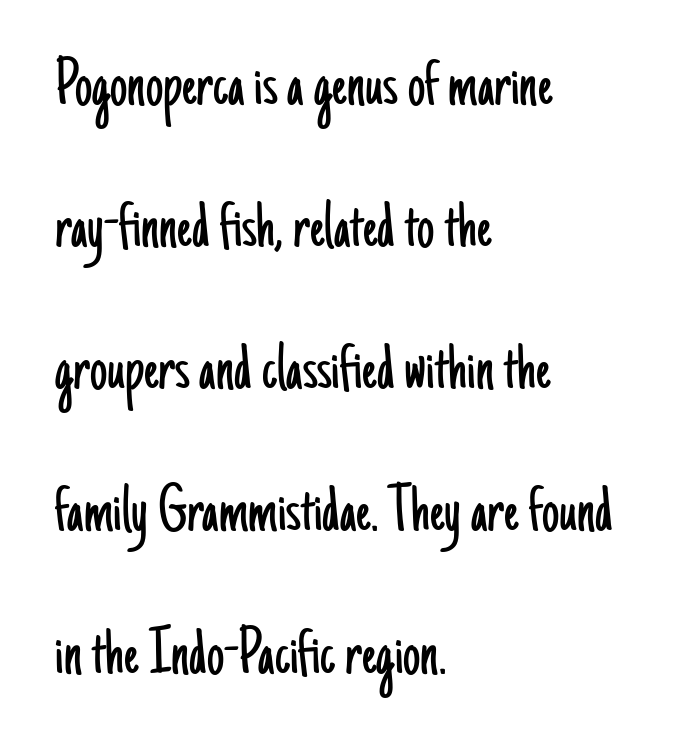
You could fit nearly another row in the gap between these rows. The area under the type is left untouched. Short and long lines alike share a common starting point at left. Look at the bottom of the vertical strokes: they stop flat, with no serifs. Here the designer chose a conventional face with non-uniform glyph widths. Inter-character spacing is left at the font's built-in metrics.
